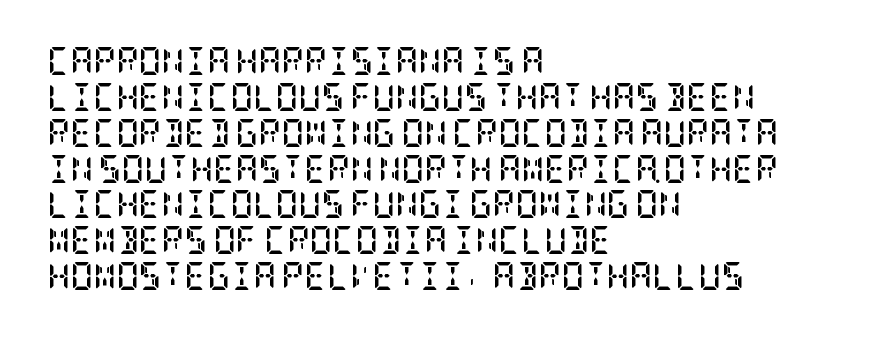
The zone under the glyphs is completely vacant. The designer went with a serif here, giving each stem small feet. A student would call this left alignment; a typographer would say flush left, rag right. The block of text has a typical density, with ordinary space between rows. The letters sit at their default tracking, neither squeezed nor spread.
